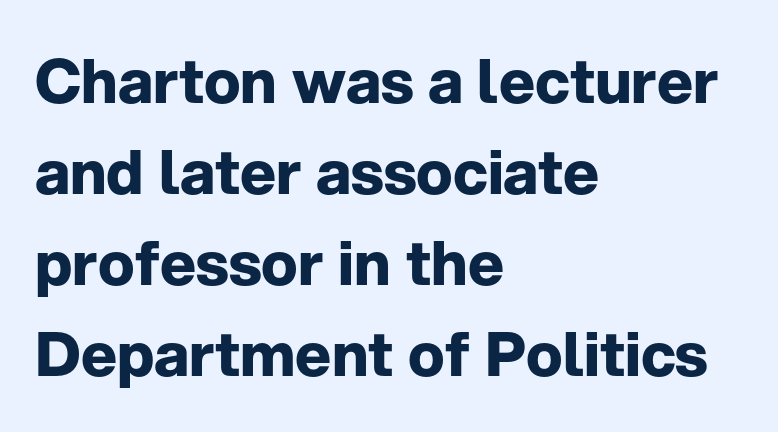
The image shows 61 px bold sans-serif type, upright; set left-aligned, normal line spacing (1.49x), normal letter spacing, not underlined; low stroke contrast and a medium x-height.
